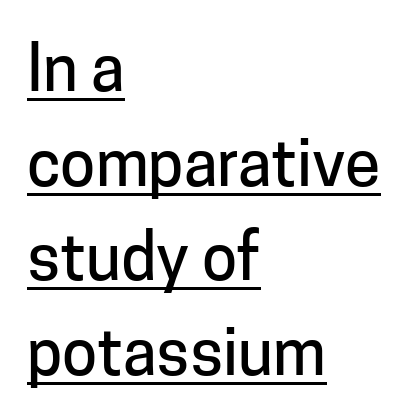
Visually the block forms a straight wall on the left and a jagged coastline on the right. The letters sit at their default tracking, neither squeezed nor spread. Notice how the stems are strictly vertical — no italics here. Summary of vertical rhythm: regular, with standard interline spacing.
